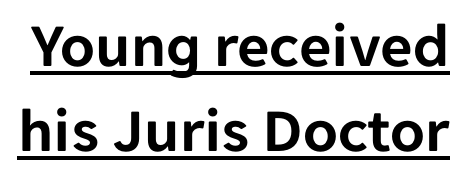
Q: Is the text italic (slanted)? A: No, it is upright.
Q: Is the typeface a serif or a sans-serif typeface? A: Sans-serif.
Q: Is the text underlined? A: Yes.
Q: Is the spacing between letters normal or unusually wide? A: Normal.
Q: Is the spacing between lines tight, normal or loose? A: Normal.
Q: Width (condensed, normal, or wide)? A: Normal.
Q: Stroke contrast? A: Low.
Q: x-height? A: Medium.
Q: Monospaced? A: No.
